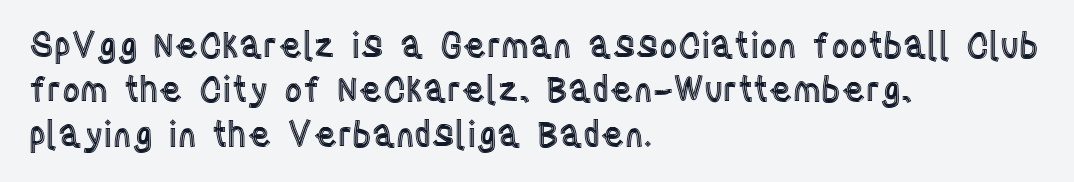
Q: Is the text italic (slanted)? A: No, it is upright.
Q: Is the text underlined? A: No.
Q: How is the paragraph aligned? A: Left-aligned.
Q: Is the spacing between letters normal or unusually wide? A: Normal.
Q: Is the spacing between lines tight, normal or loose? A: Normal.
Q: Width (condensed, normal, or wide)? A: Condensed.
Q: x-height? A: Large.
Q: Monospaced? A: No.
